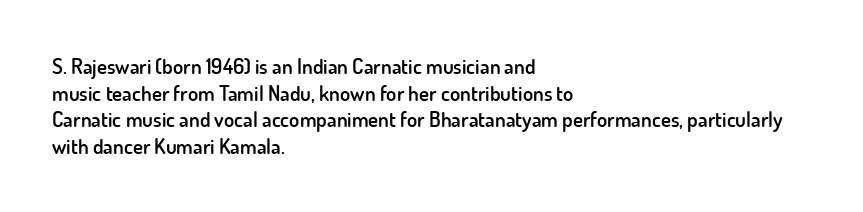
{"italic": "no", "bold": "semi", "underline": "no", "align": "left", "line_spacing": "normal", "line_spacing_ratio": 1.27, "letter_spacing": "normal", "letter_spacing_em": 0.0, "glyph_px": 21}
